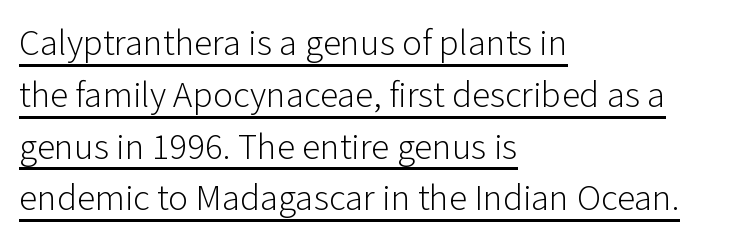
Q: Is the text bold? A: No.
Q: Is the text italic (slanted)? A: No, it is upright.
Q: Is the typeface a serif or a sans-serif typeface? A: Sans-serif.
Q: Is the text underlined? A: Yes.
Q: How is the paragraph aligned? A: Left-aligned.
Q: Is the spacing between letters normal or unusually wide? A: Normal.
Q: Is the spacing between lines tight, normal or loose? A: Normal.
Q: Width (condensed, normal, or wide)? A: Normal.
Q: Stroke contrast? A: Low.
Q: x-height? A: Medium.
Q: Monospaced? A: No.
